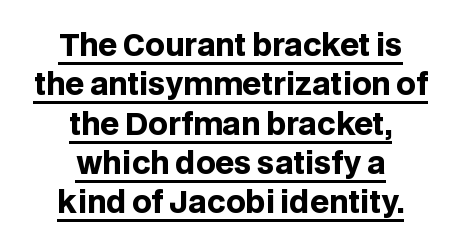
Italic? Not at all — the glyphs are vertical. Underlining? Definitely there. The face used here is rendered with its standard letterfit. Notice how descenders clear the ascenders below comfortably — that's standard leading. Varying glyph widths throughout — classic text-font behaviour. Regarding serifs, this sample does without them.
